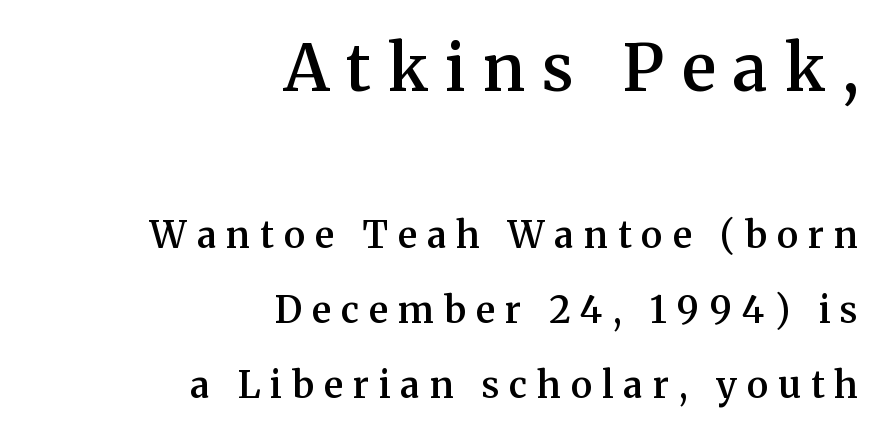
{"serif": "yes", "italic": "no", "bold": "semi", "weight": "semibold", "width": "normal", "stroke_contrast": "medium", "x_height": "medium", "monospaced": "no", "underline": "no", "align": "right", "line_spacing": "loose", "line_spacing_ratio": 2.03, "letter_spacing": "wide", "letter_spacing_em": 0.27, "larger_block": "first", "size_ratio": 1.76, "glyph_px": 65}
